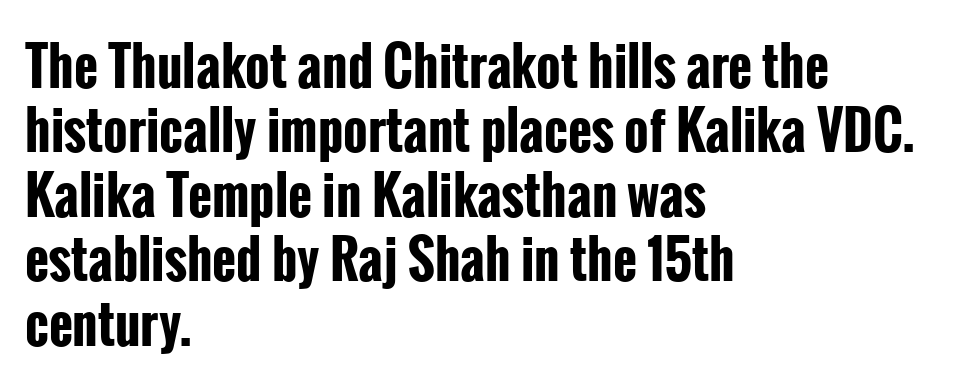
Q: Is the text bold? A: Yes.
Q: Is the text italic (slanted)? A: No, it is upright.
Q: Is the typeface a serif or a sans-serif typeface? A: Sans-serif.
Q: Is the text underlined? A: No.
Q: How is the paragraph aligned? A: Left-aligned.
Q: Is the spacing between letters normal or unusually wide? A: Normal.
Q: Width (condensed, normal, or wide)? A: Condensed.
Q: Stroke contrast? A: Low.
Q: x-height? A: Medium.
Q: Monospaced? A: No.
